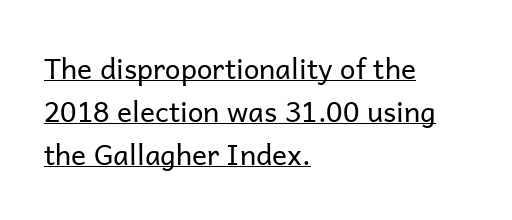
The image shows 28 px regular-weight sans-serif type, upright; set left-aligned, normal line spacing (1.53x), normal letter spacing, underlined; low stroke contrast and a medium x-height.
